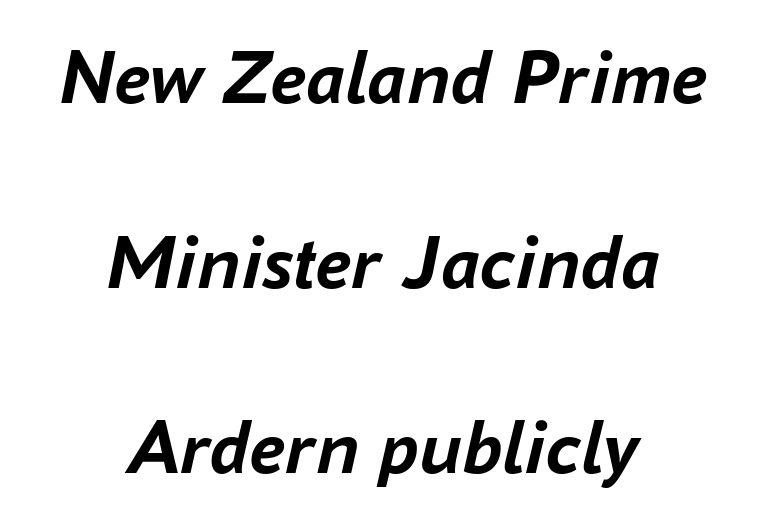
This block would shrink considerably if given ordinary leading; it's expanded now. The letters advance in unequal steps, a hallmark of proportional type. Letters rest on an invisible, unmarked baseline. Every letter is thick-stroked: bold, no question. The rendering positions every line midway between the sides.
